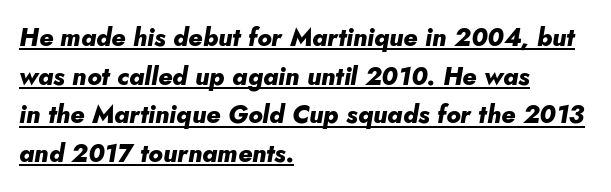
{"italic": "yes", "lean": "right", "slant_degrees": 5, "bold": "yes", "underline": "yes", "align": "left", "line_spacing": "normal", "line_spacing_ratio": 1.55, "letter_spacing": "normal", "letter_spacing_em": 0.0, "glyph_px": 25}
